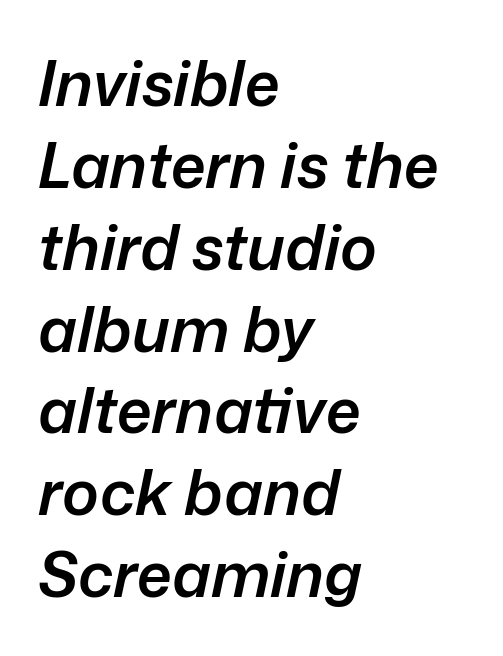
The baseline area is clear. The rendering uses natural spacing where letterforms have individual widths. You could call the tracking neutral — neither tight nor loose. Interline gaps are of average width in this sample. Every row of glyphs begins at an identical x-position on the left. The face used here is a semibold: visibly heavier than regular, lighter than bold.
